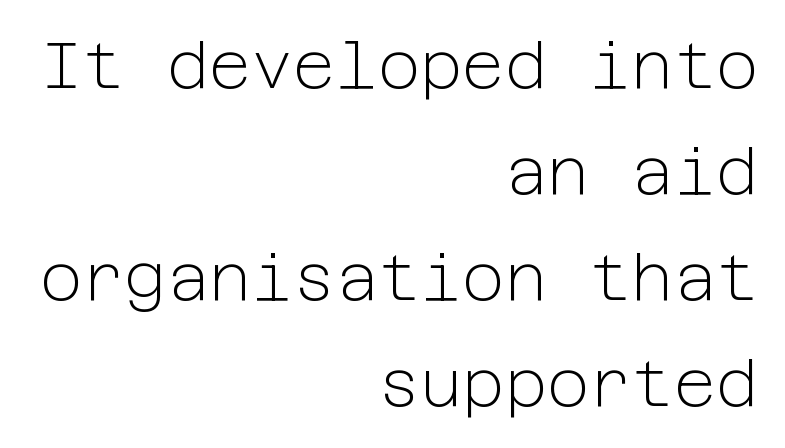
Does the copy run flush right? Yes — the right margin is perfectly even. The words here are not underlined. Rendered with straight, roman letterforms. The rendering shows plain stroke endings on the letterforms — a sans-serif design.
